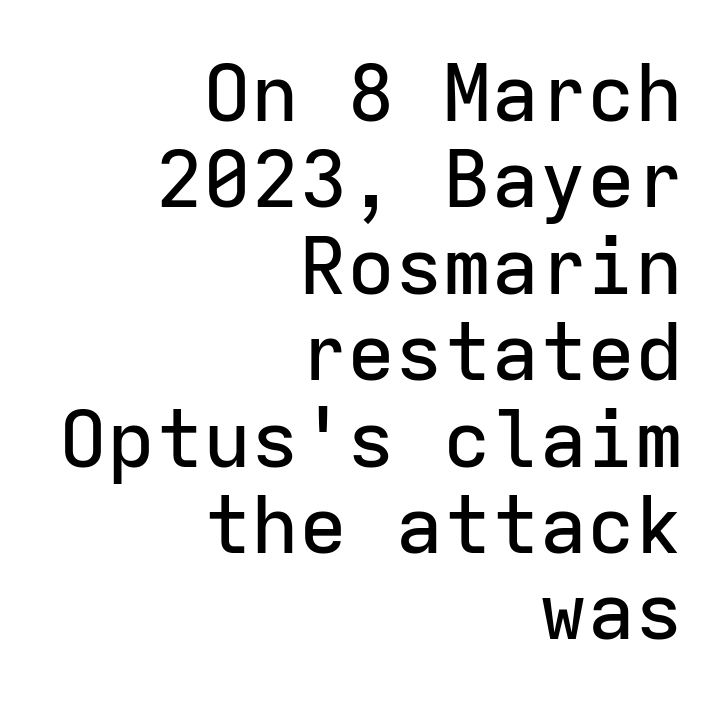
{"serif": "no", "italic": "no", "width": "normal", "stroke_contrast": "low", "x_height": "medium", "monospaced": "yes", "underline": "no", "align": "right", "line_spacing": "tight", "line_spacing_ratio": 1.08, "letter_spacing": "normal", "letter_spacing_em": 0.0, "glyph_px": 80}
